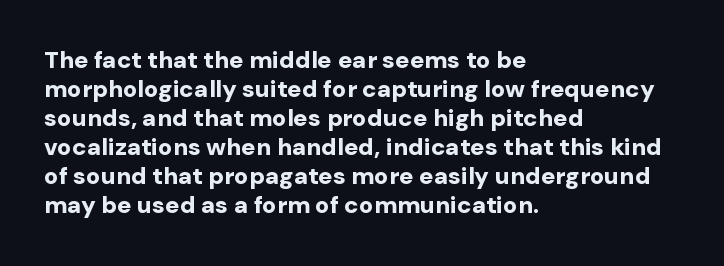
The image shows 24 px bold type, upright; set left-aligned, line spacing 1.21x, normal letter spacing, not underlined.
